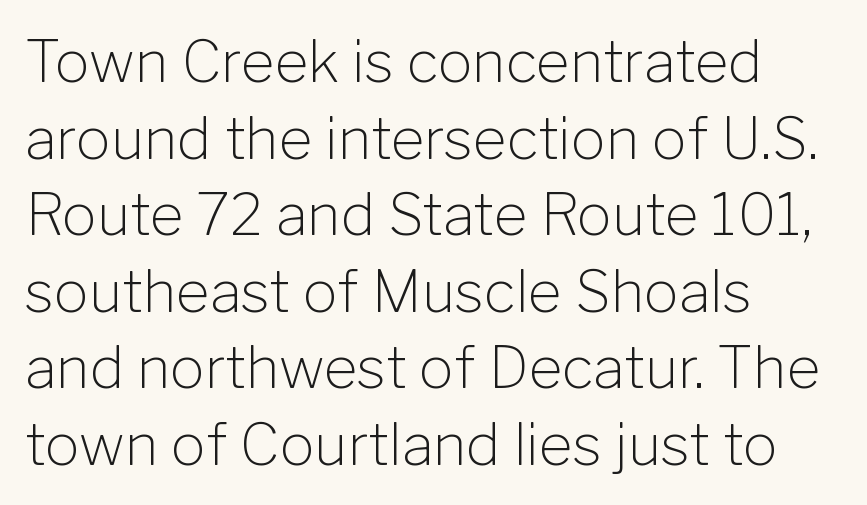
The image shows 58 px light sans-serif type, upright; set left-aligned, normal line spacing (1.32x), normal letter spacing, not underlined; low stroke contrast and a medium x-height.
